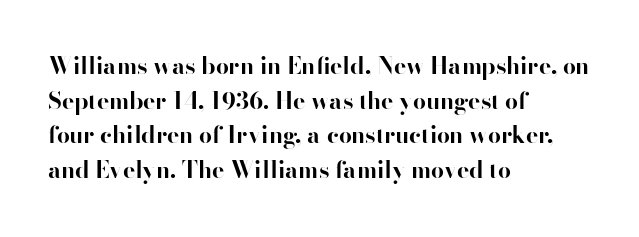
Q: Is the text bold? A: Yes.
Q: Is the text italic (slanted)? A: No, it is upright.
Q: Is the text underlined? A: No.
Q: How is the paragraph aligned? A: Left-aligned.
Q: Is the spacing between letters normal or unusually wide? A: Normal.
Q: Is the spacing between lines tight, normal or loose? A: Normal.
